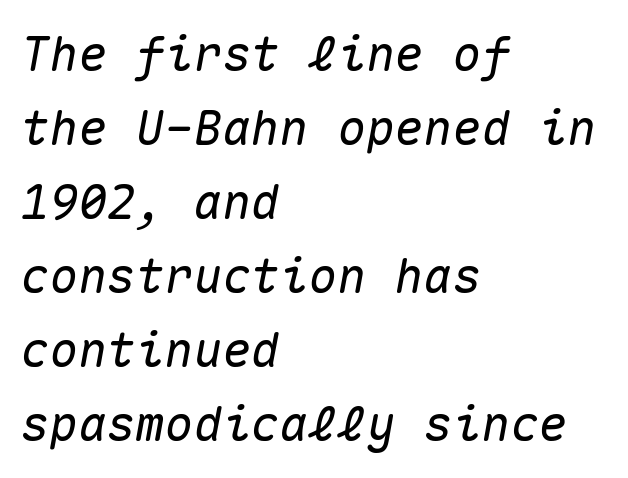
Q: Is the text italic (slanted)? A: Yes, it leans right by about 10 degrees.
Q: Is the text underlined? A: No.
Q: How is the paragraph aligned? A: Left-aligned.
Q: Is the spacing between letters normal or unusually wide? A: Normal.
Q: Is the spacing between lines tight, normal or loose? A: Normal.
Q: Width (condensed, normal, or wide)? A: Normal.
Q: Stroke contrast? A: Medium.
Q: x-height? A: Medium.
Q: Monospaced? A: Yes.
